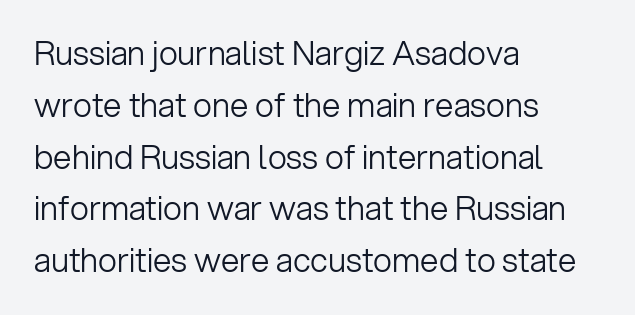
{"serif": "no", "italic": "no", "bold": "no", "weight": "light", "width": "normal", "stroke_contrast": "low", "x_height": "medium", "monospaced": "no", "underline": "no", "align": "left", "line_spacing": "normal", "line_spacing_ratio": 1.57, "letter_spacing": "normal", "letter_spacing_em": 0.0, "glyph_px": 33}
